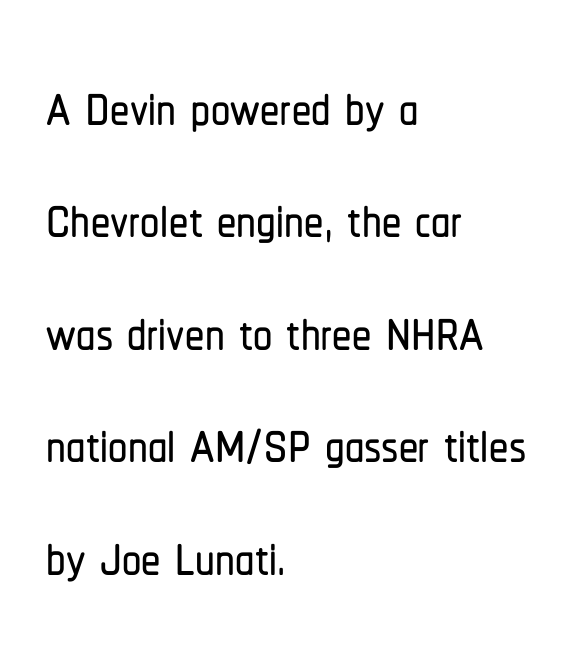
The image shows 77 px condensed sans-serif type, upright; set left-aligned, normal line spacing (1.46x), normal letter spacing, not underlined; low stroke contrast and a medium x-height.
